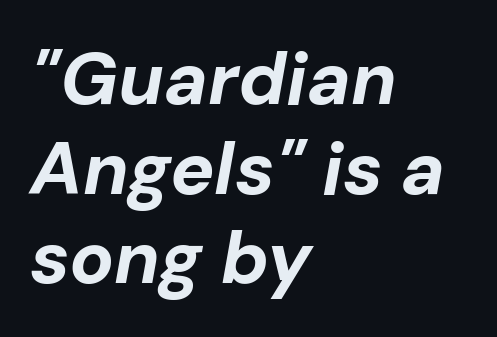
Do the characters align in a grid? No, the font is proportional. Typesetter's note: full bold, strokes at maximum text heaviness. Alignment: flush left. Words float on clear page, feet unadorned.
